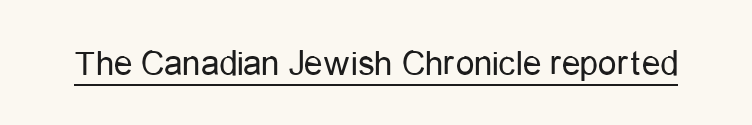
The image shows 37 px regular-weight, condensed sans-serif type, upright; set normal letter spacing, underlined; low stroke contrast and a medium x-height.
